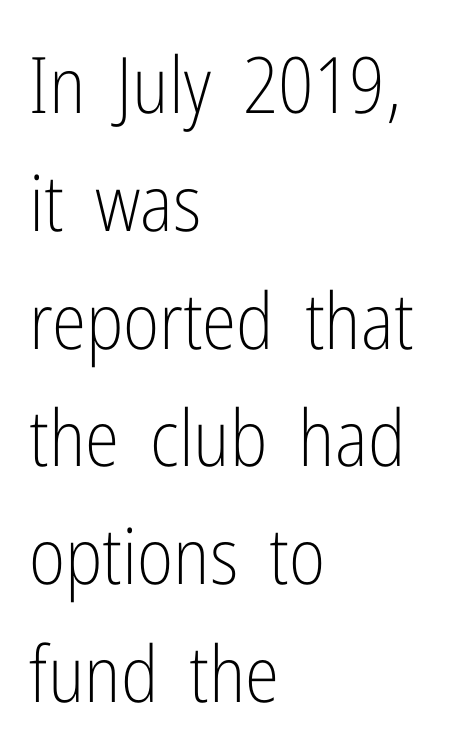
{"serif": "no", "italic": "no", "bold": "no", "weight": "light", "width": "condensed", "stroke_contrast": "low", "x_height": "medium", "monospaced": "no", "underline": "no", "align": "left", "line_spacing": "normal", "line_spacing_ratio": 1.51, "letter_spacing": "normal", "letter_spacing_em": 0.0, "glyph_px": 78}
